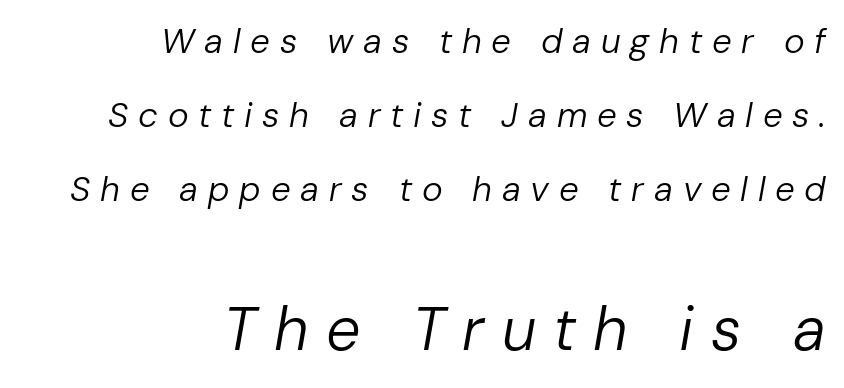
The image shows 61 px regular-weight type, italic (leaning right); set right-aligned, loose line spacing (2.12x), unusually wide letter spacing (+0.28 em), not underlined; the second (bottom) block is 1.74x larger; low stroke contrast and a medium x-height.
